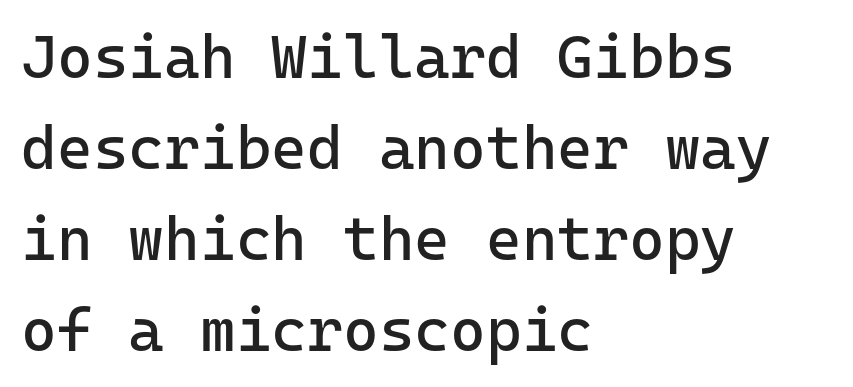
{"serif": "no", "italic": "no", "bold": "no", "weight": "regular", "width": "normal", "stroke_contrast": "low", "x_height": "medium", "monospaced": "yes", "underline": "no", "align": "left", "line_spacing": "normal", "line_spacing_ratio": 1.49, "letter_spacing": "normal", "letter_spacing_em": 0.0, "glyph_px": 61}
